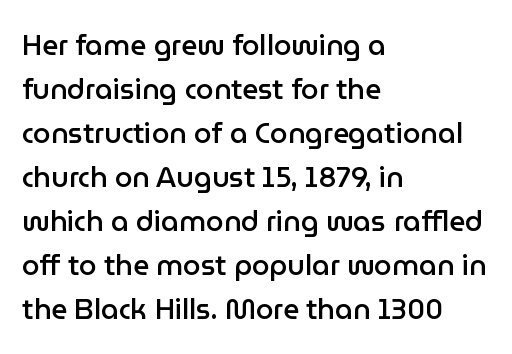
{"serif": "no", "italic": "no", "bold": "semi", "weight": "semibold", "width": "normal", "stroke_contrast": "low", "x_height": "medium", "monospaced": "no", "underline": "no", "align": "left", "line_spacing": "normal", "line_spacing_ratio": 1.57, "letter_spacing": "normal", "letter_spacing_em": 0.0, "glyph_px": 28}
